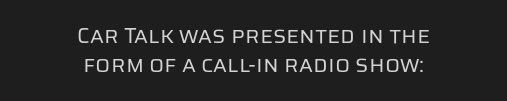
Default kerning and tracking; the words read as compact shapes. Is there any slant? The stems are plumb. Each stroke keeps to a modest, everyday thickness or less. Each row of text sits above clean, open space.
